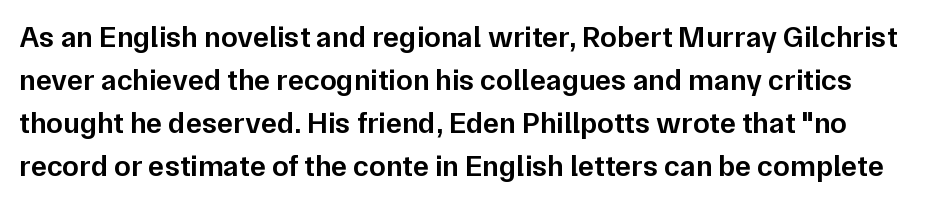
The image shows 30 px semibold sans-serif type, upright; set normal line spacing (1.43x), normal letter spacing, not underlined; low stroke contrast and a medium x-height.
